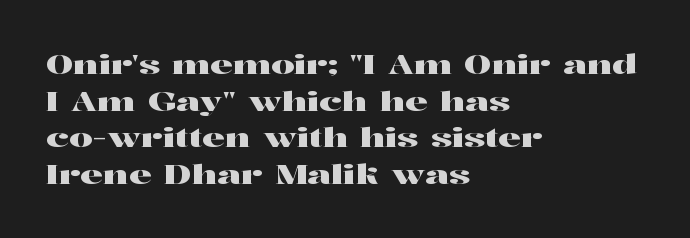
{"italic": "no", "underline": "no", "align": "left", "line_spacing": "normal", "line_spacing_ratio": 1.41, "letter_spacing": "normal", "letter_spacing_em": 0.0, "glyph_px": 26}
